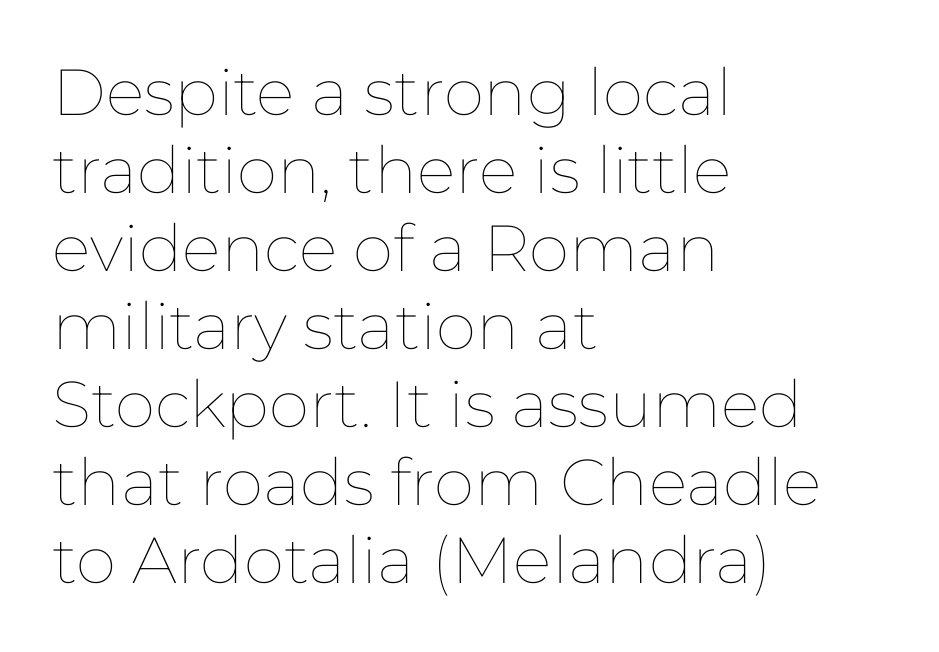
These lines are rendered in a variable-pitch font. Teacher's note: observe the even left margin — that is flush-left alignment. In terms of posture, this sample is upright. How are the letters spaced? Ordinarily, with no added tracking.
